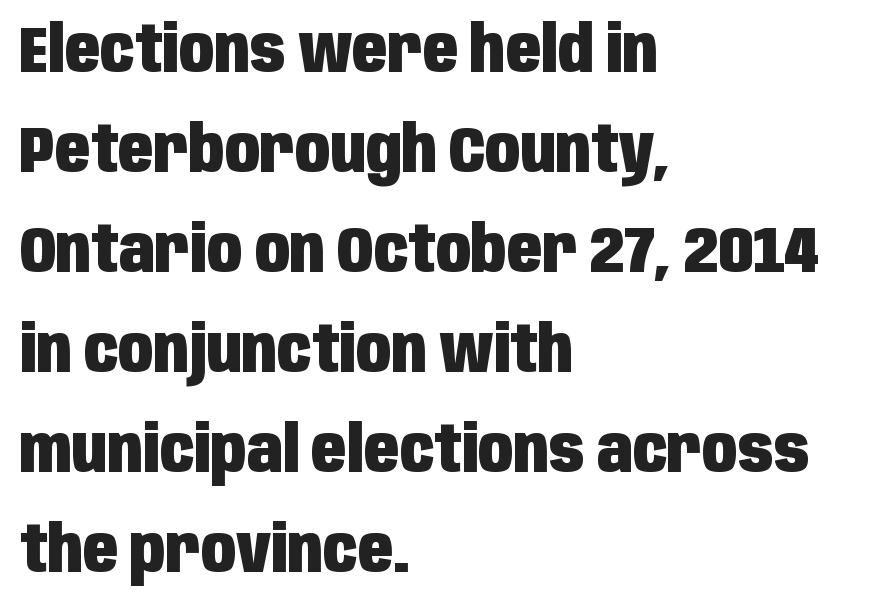
The image shows 65 px heavy, condensed sans-serif type, upright; set left-aligned, normal line spacing (1.54x), normal letter spacing, not underlined; low stroke contrast and a large x-height.
